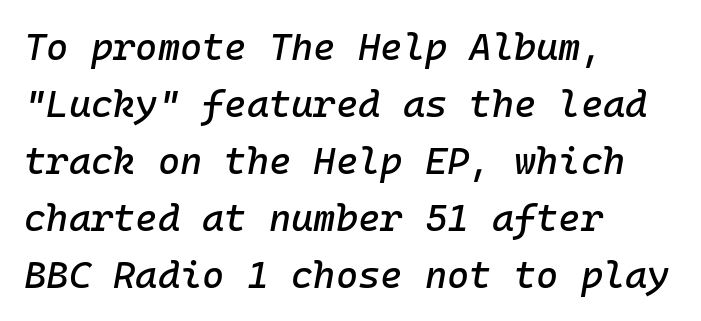
Q: Is the text italic (slanted)? A: Yes, it leans right by about 10 degrees.
Q: Is the text underlined? A: No.
Q: How is the paragraph aligned? A: Left-aligned.
Q: Is the spacing between letters normal or unusually wide? A: Normal.
Q: Is the spacing between lines tight, normal or loose? A: Normal.
Q: Width (condensed, normal, or wide)? A: Normal.
Q: Stroke contrast? A: Low.
Q: x-height? A: Medium.
Q: Monospaced? A: Yes.
